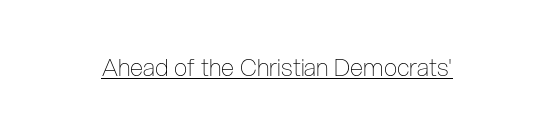
The image shows 24 px text type, upright; set normal letter spacing, underlined.
